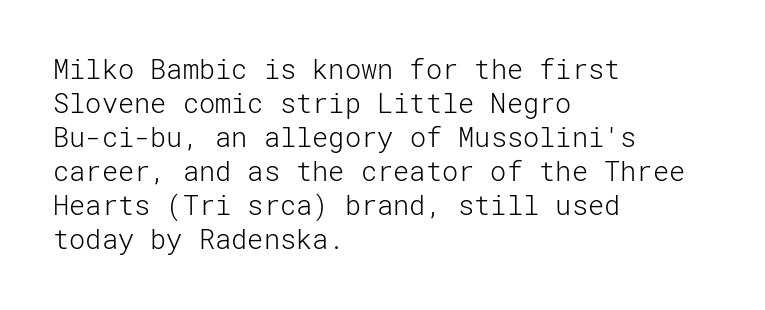
Vertically, the passage feels balanced, rows spaced as you'd expect. The strip under each line holds only bare page. Weight: in the light-to-regular range. Glyph-to-glyph distance matches everyday printed text.
